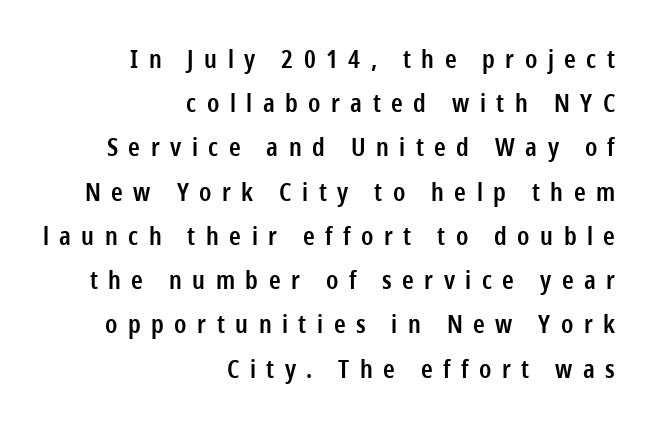
{"italic": "no", "bold": "semi", "underline": "no", "align": "right", "line_spacing_ratio": 1.77, "letter_spacing": "wide", "letter_spacing_em": 0.42, "glyph_px": 25}
